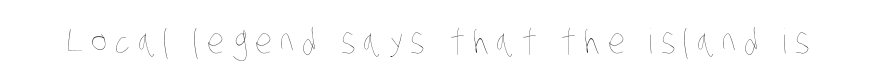
Q: Is the text bold? A: No.
Q: Is the text underlined? A: No.
Q: Is the spacing between letters normal or unusually wide? A: Unusually wide.
Q: Width (condensed, normal, or wide)? A: Condensed.
Q: Stroke contrast? A: Low.
Q: x-height? A: Large.
Q: Monospaced? A: No.
